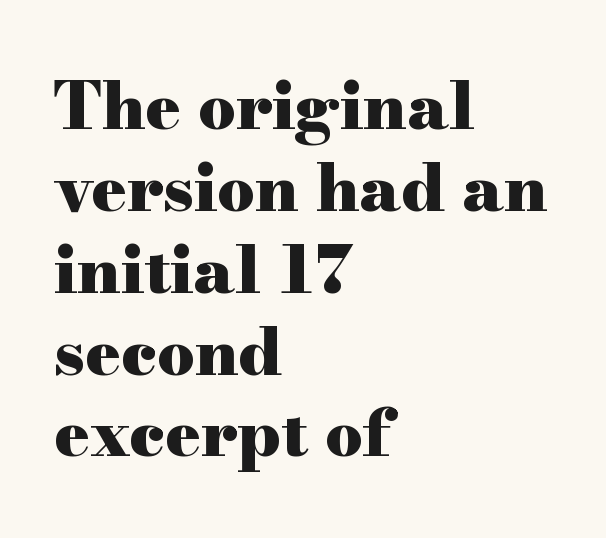
{"serif": "yes", "italic": "no", "bold": "yes", "weight": "heavy", "width": "wide", "stroke_contrast": "high", "x_height": "small", "monospaced": "no", "underline": "no", "align": "left", "line_spacing_ratio": 1.24, "letter_spacing": "normal", "letter_spacing_em": 0.0, "glyph_px": 66}
